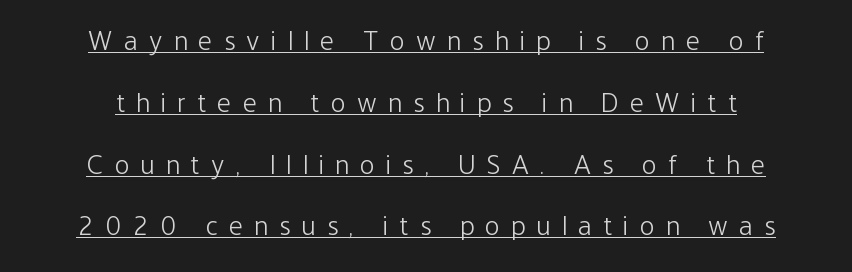
Q: Is the text bold? A: No.
Q: Is the text italic (slanted)? A: No, it is upright.
Q: Is the text underlined? A: Yes.
Q: Is the spacing between letters normal or unusually wide? A: Unusually wide.
Q: Is the spacing between lines tight, normal or loose? A: Loose.
